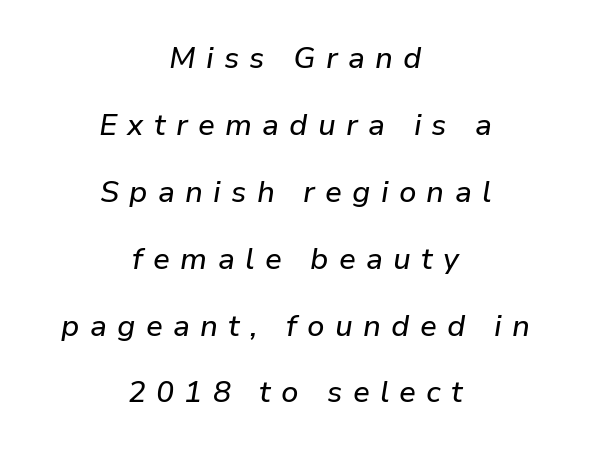
Plain, unruled lines of type. Note the varied advance widths — an 'i' is clearly narrower than an 'm'. Each line is balanced around a shared central axis. This sample uses an oblique cut, with every glyph tilted off the vertical.
